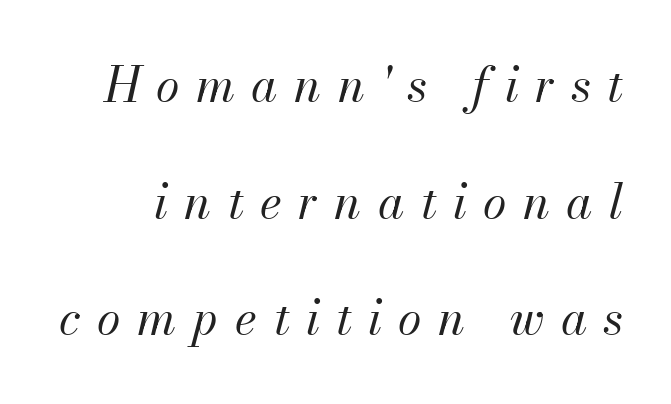
{"italic": "yes", "lean": "right", "slant_degrees": 13, "bold": "no", "weight": "regular", "width": "normal", "stroke_contrast": "medium", "x_height": "small", "monospaced": "no", "underline": "no", "line_spacing": "loose", "line_spacing_ratio": 2.43, "letter_spacing": "wide", "letter_spacing_em": 0.34, "glyph_px": 48}
